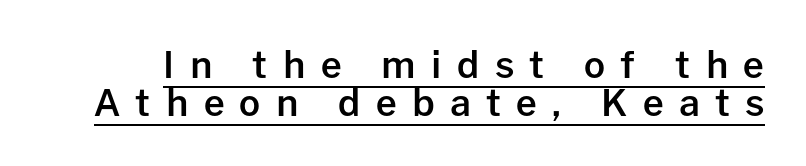
Q: Is the text bold? A: Semi-bold.
Q: Is the text italic (slanted)? A: No, it is upright.
Q: Is the typeface a serif or a sans-serif typeface? A: Sans-serif.
Q: Is the text underlined? A: Yes.
Q: Is the spacing between letters normal or unusually wide? A: Unusually wide.
Q: Is the spacing between lines tight, normal or loose? A: Tight.
Q: Width (condensed, normal, or wide)? A: Normal.
Q: Stroke contrast? A: Low.
Q: x-height? A: Medium.
Q: Monospaced? A: No.
